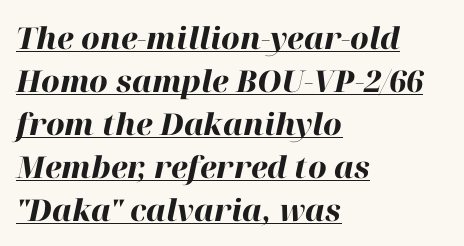
The passage shown is emphatically bold. Line beginnings align vertically; line endings do not. Quick note: underline on. In terms of posture, this sample is oblique. How are the letters spaced? Ordinarily, with no added tracking. Does the leading feel generous? No, just average.
